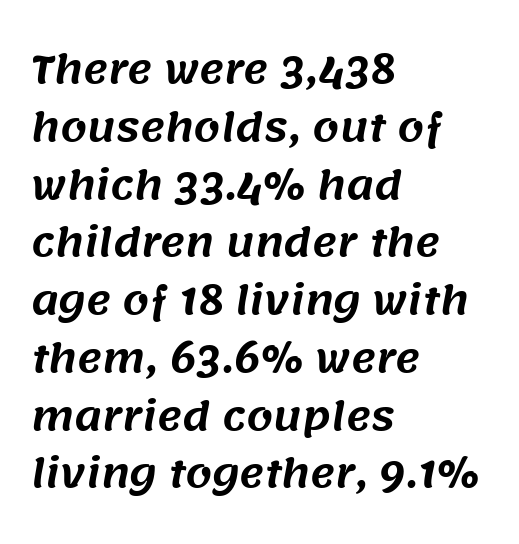
{"serif": "no", "width": "normal", "stroke_contrast": "medium", "x_height": "large", "monospaced": "no", "underline": "no", "align": "left", "line_spacing": "normal", "line_spacing_ratio": 1.52, "letter_spacing": "normal", "letter_spacing_em": 0.0, "glyph_px": 38}
